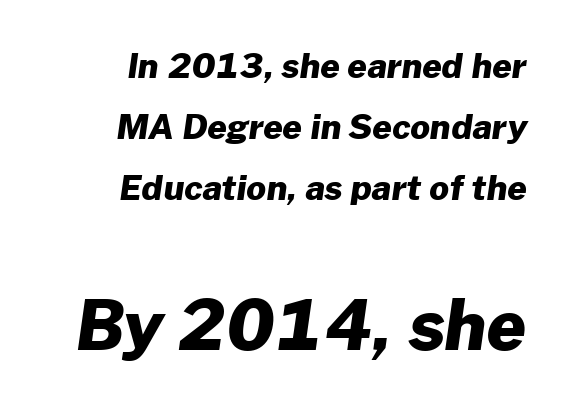
The image shows 69 px heavy sans-serif type; set right-aligned, line spacing 1.79x, normal letter spacing, not underlined; the second (bottom) block is 2.03x larger; low stroke contrast and a medium x-height.
